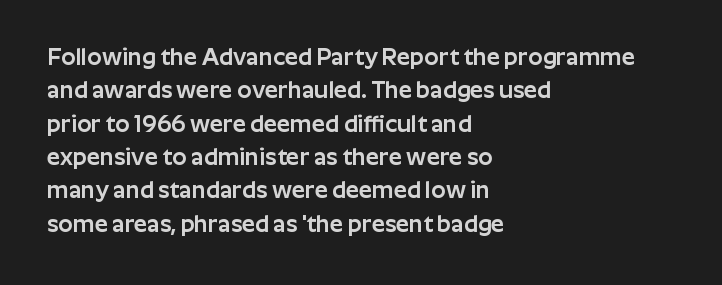
{"italic": "no", "underline": "no", "align": "left", "line_spacing": "normal", "line_spacing_ratio": 1.45, "letter_spacing": "normal", "letter_spacing_em": 0.0, "glyph_px": 23}
